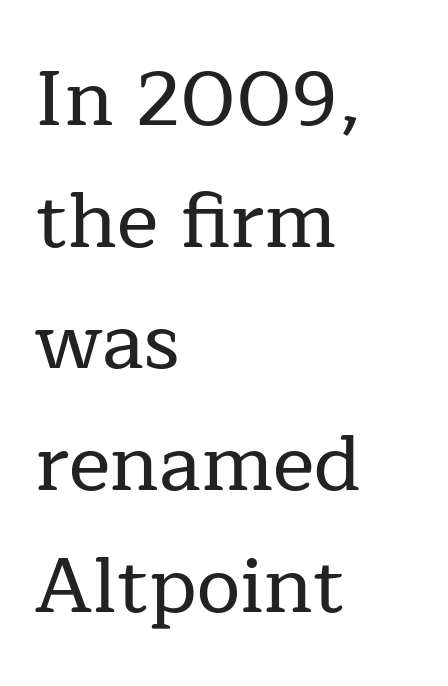
The image shows 78 px serif type, upright; set left-aligned, normal line spacing (1.56x), normal letter spacing, not underlined; low stroke contrast and a medium x-height.
